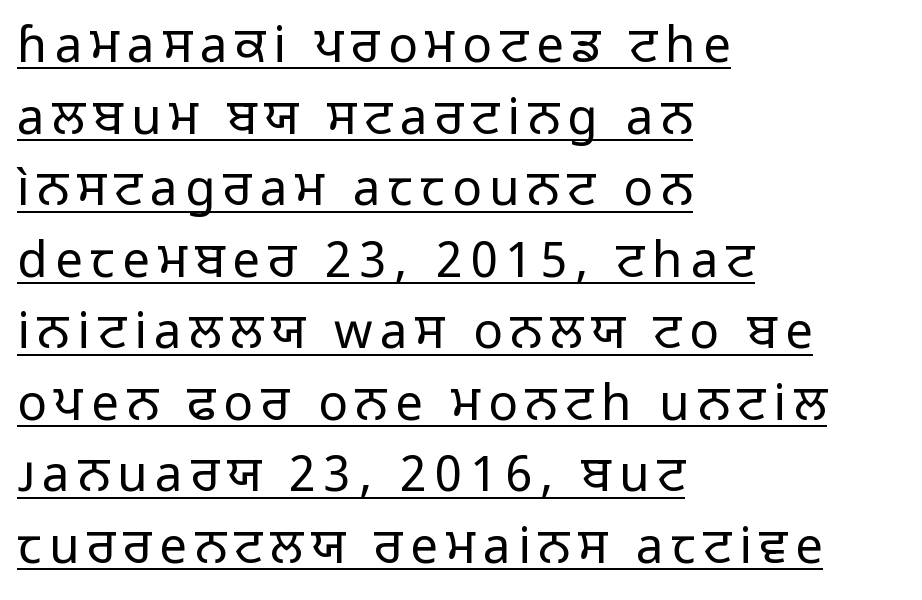
{"serif": "no", "italic": "no", "bold": "no", "weight": "regular", "width": "normal", "stroke_contrast": "low", "x_height": "medium", "monospaced": "no", "underline": "yes", "align": "left", "line_spacing": "normal", "line_spacing_ratio": 1.46, "glyph_px": 49}
